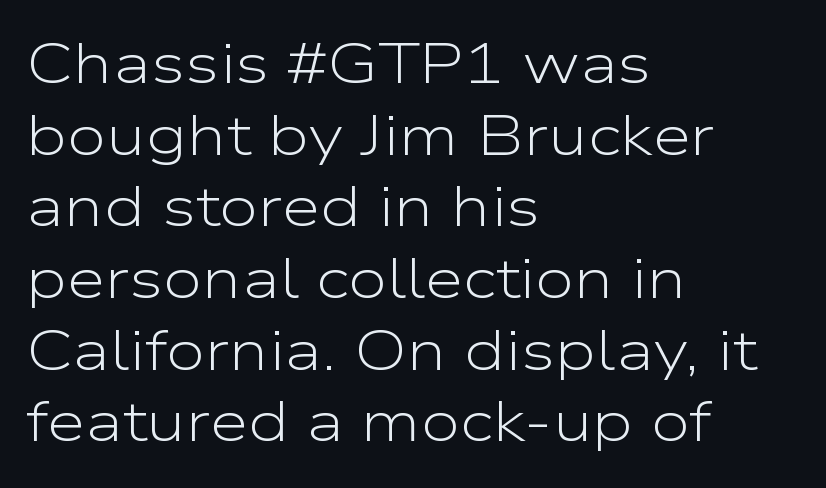
The face looks like a standard text weight, possibly lighter. Serifs: no, the terminals of the letterforms are clean. The rendering keeps characters at their native spacing. Think of a printed novel: that variable character pitch is what you see here. Regarding leading, the lines here are spaced in the standard way.
